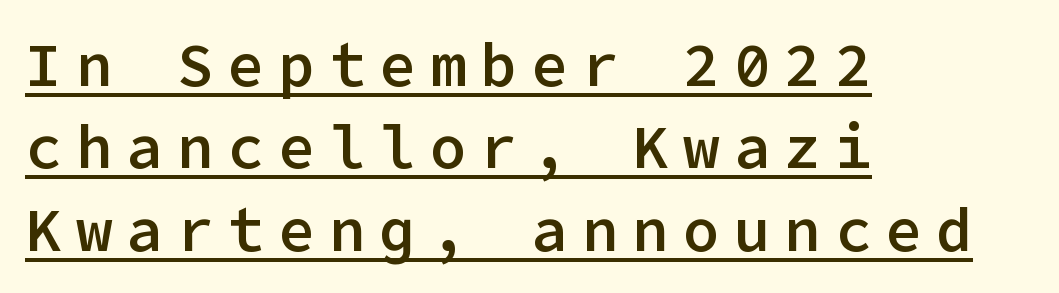
{"serif": "no", "italic": "no", "bold": "semi", "weight": "semibold", "width": "normal", "stroke_contrast": "low", "x_height": "medium", "underline": "yes", "align": "left", "line_spacing": "normal", "line_spacing_ratio": 1.35, "letter_spacing": "wide", "letter_spacing_em": 0.23, "glyph_px": 61}
